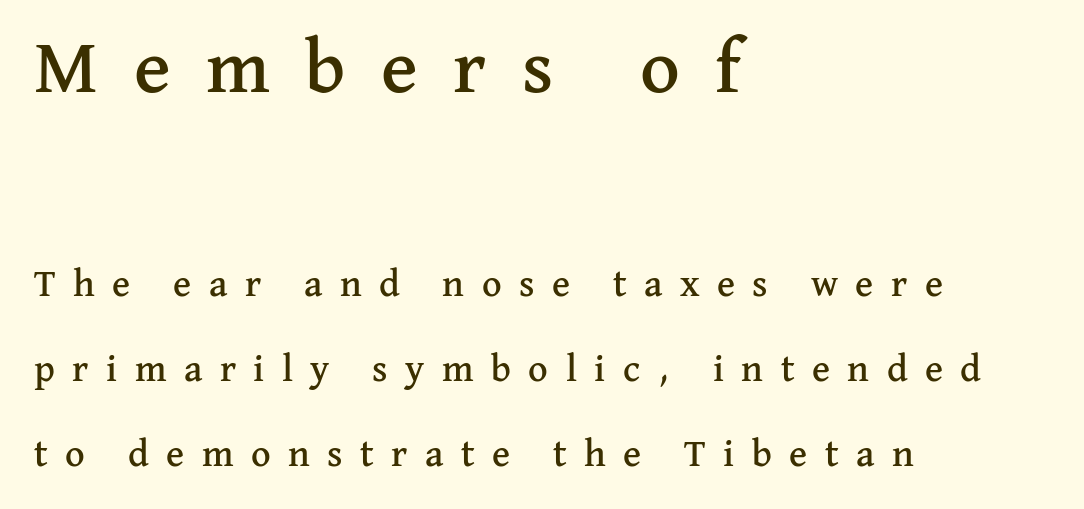
Q: Is the text italic (slanted)? A: No, it is upright.
Q: Is the typeface a serif or a sans-serif typeface? A: Serif.
Q: Is the text underlined? A: No.
Q: How is the paragraph aligned? A: Left-aligned.
Q: Is the spacing between letters normal or unusually wide? A: Unusually wide.
Q: Is the spacing between lines tight, normal or loose? A: Loose.
Q: Which block of text is set in a larger size, the first (top) or the second (bottom)? A: The first (top) one.
Q: Width (condensed, normal, or wide)? A: Normal.
Q: Stroke contrast? A: Medium.
Q: x-height? A: Medium.
Q: Monospaced? A: No.
